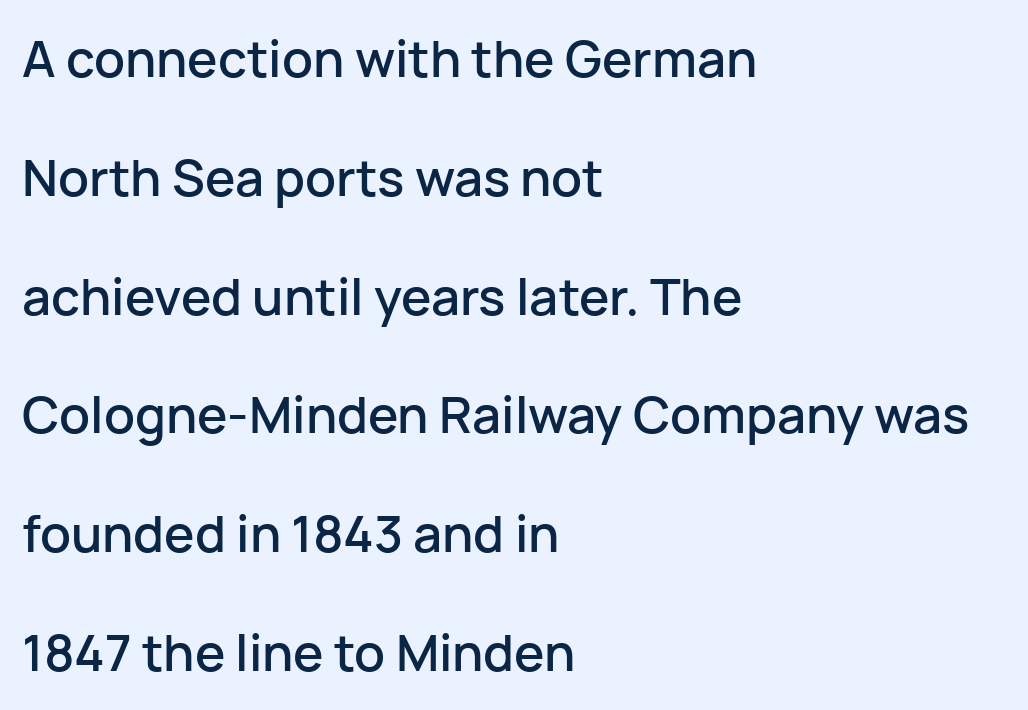
{"serif": "no", "italic": "no", "width": "normal", "stroke_contrast": "low", "x_height": "medium", "monospaced": "no", "underline": "no", "align": "left", "line_spacing": "loose", "line_spacing_ratio": 2.33, "letter_spacing": "normal", "letter_spacing_em": 0.0, "glyph_px": 51}
